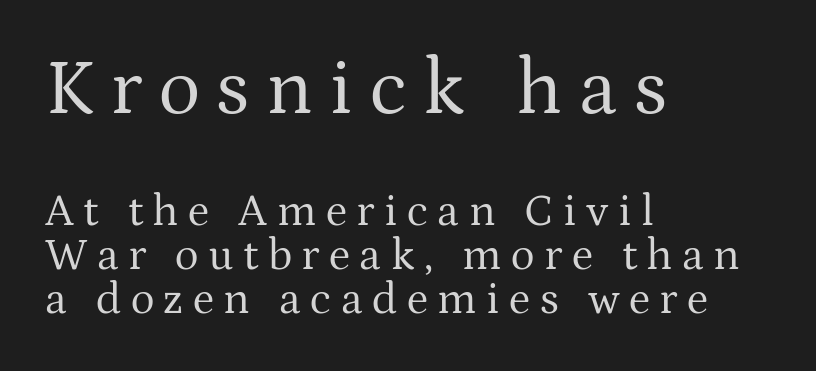
Honestly, the rows look squashed on top of each other. The letters in the upper block stand taller than those in the block below. Each stroke keeps to a modest, everyday thickness or less. Check under the words: just untouched page. Honestly, the letter spacing is so wide it's the main thing you notice. A typesetter would mark this as roman, not italic.
